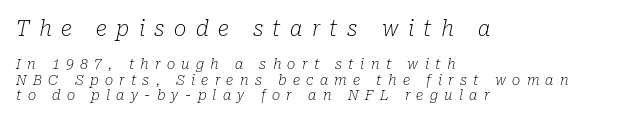
Q: Is the text bold? A: No.
Q: Is the text italic (slanted)? A: Yes, it leans right by about 10 degrees.
Q: Is the text underlined? A: No.
Q: How is the paragraph aligned? A: Left-aligned.
Q: Is the spacing between letters normal or unusually wide? A: Unusually wide.
Q: Is the spacing between lines tight, normal or loose? A: Tight.
Q: Which block of text is set in a larger size, the first (top) or the second (bottom)? A: The first (top) one.
